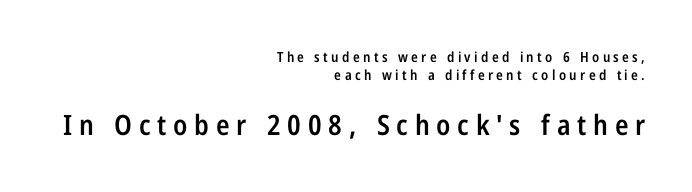
Q: Is the text bold? A: Semi-bold.
Q: Is the text italic (slanted)? A: No, it is upright.
Q: Is the typeface a serif or a sans-serif typeface? A: Sans-serif.
Q: Is the text underlined? A: No.
Q: How is the paragraph aligned? A: Right-aligned.
Q: Is the spacing between letters normal or unusually wide? A: Unusually wide.
Q: Is the spacing between lines tight, normal or loose? A: Normal.
Q: Which block of text is set in a larger size, the first (top) or the second (bottom)? A: The second (bottom) one.
Q: Width (condensed, normal, or wide)? A: Condensed.
Q: Stroke contrast? A: Low.
Q: x-height? A: Medium.
Q: Monospaced? A: No.
